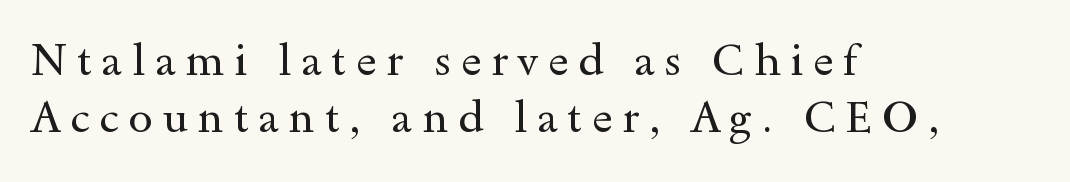
{"serif": "yes", "italic": "no", "bold": "no", "weight": "regular", "width": "wide", "x_height": "small", "monospaced": "no", "underline": "no", "align": "left", "line_spacing": "normal", "line_spacing_ratio": 1.3, "letter_spacing": "wide", "letter_spacing_em": 0.22, "glyph_px": 44}
